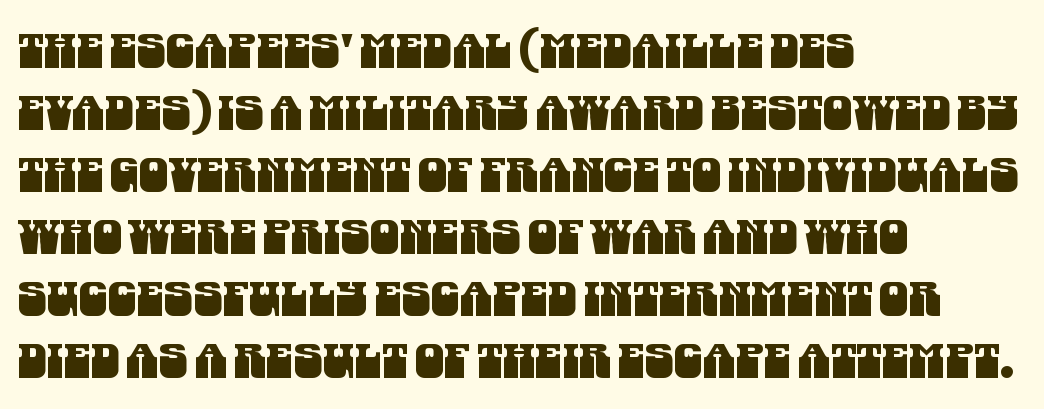
{"serif": "no", "width": "condensed", "stroke_contrast": "medium", "x_height": "large", "monospaced": "no", "underline": "no", "align": "left", "line_spacing": "normal", "line_spacing_ratio": 1.32, "letter_spacing": "normal", "letter_spacing_em": 0.0, "glyph_px": 47}
